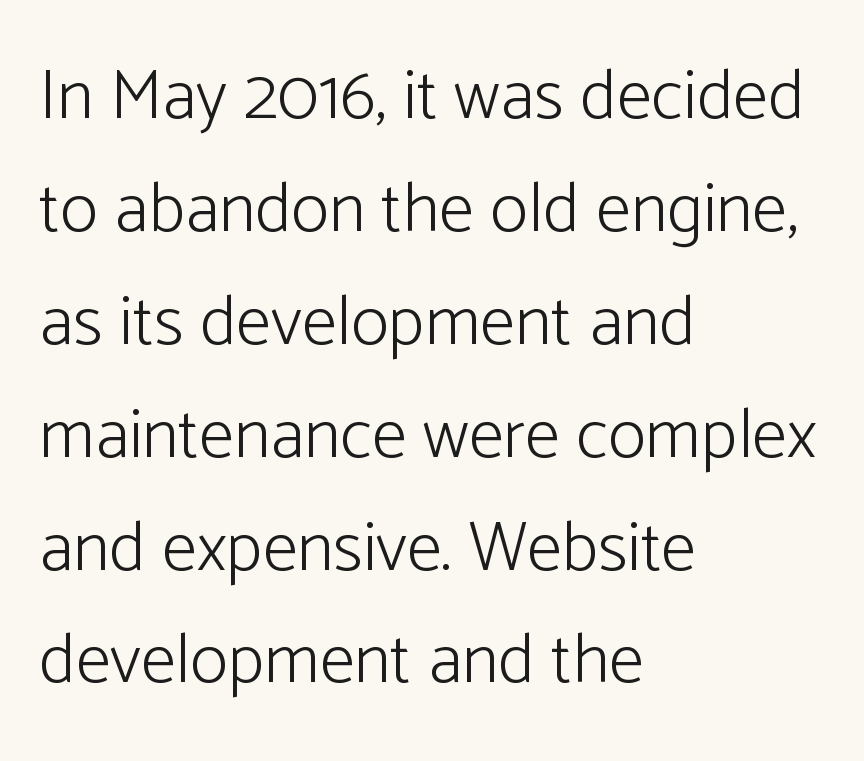
Q: Is the text bold? A: No.
Q: Is the text italic (slanted)? A: No, it is upright.
Q: Is the typeface a serif or a sans-serif typeface? A: Sans-serif.
Q: Is the text underlined? A: No.
Q: How is the paragraph aligned? A: Left-aligned.
Q: Is the spacing between letters normal or unusually wide? A: Normal.
Q: Is the spacing between lines tight, normal or loose? A: Normal.
Q: Width (condensed, normal, or wide)? A: Normal.
Q: Stroke contrast? A: Low.
Q: x-height? A: Medium.
Q: Monospaced? A: No.
